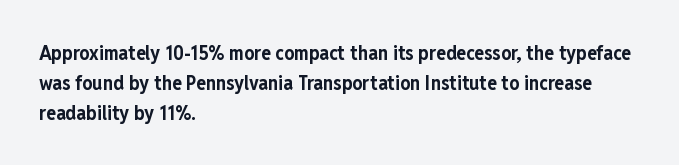
Q: Is the text bold? A: Yes.
Q: Is the text italic (slanted)? A: No, it is upright.
Q: Is the text underlined? A: No.
Q: How is the paragraph aligned? A: Left-aligned.
Q: Is the spacing between letters normal or unusually wide? A: Normal.
Q: Is the spacing between lines tight, normal or loose? A: Normal.
